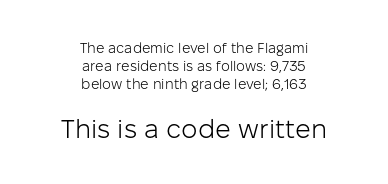
The lines in this sample share a center point and differ in where they start and stop. This is the regular roman posture of the typeface. The emphasis by scale lands on block number two, below. No extra ink here — the face is not bold. Leading: standard. Observe the ordinary spacing: letters are neighbours, not strangers.
